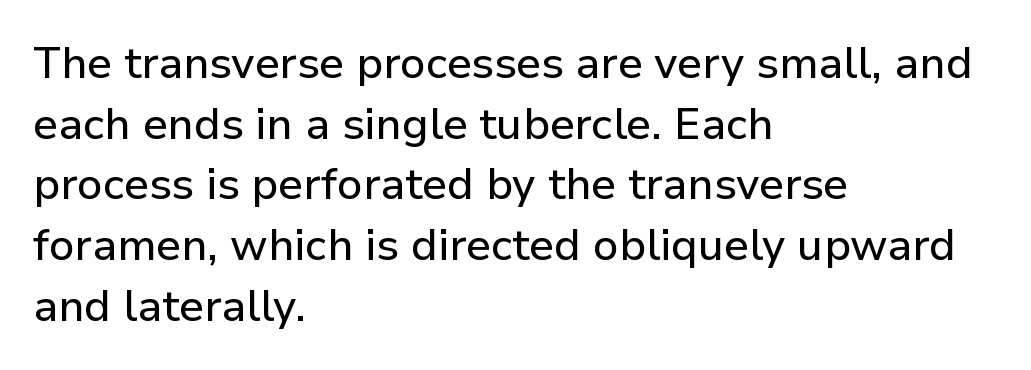
Leading matches the norm, producing a regular column. Every character sits straight up, as roman type does. The characters display no serif detailing; their extremities are plain. Underlining? Definitely not there.
